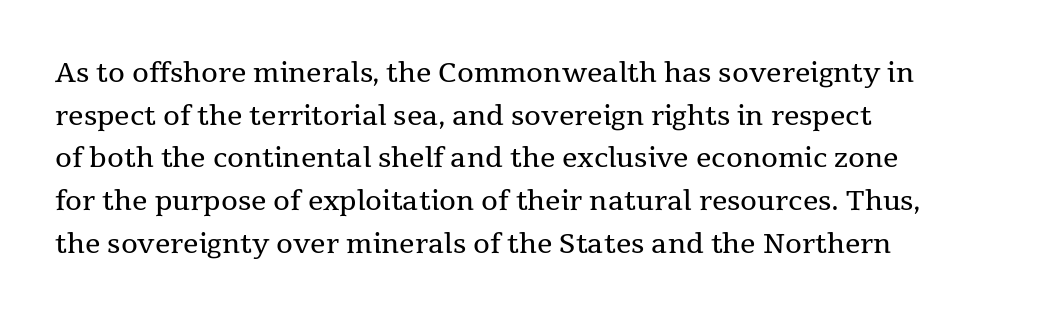
Q: Is the text bold? A: No.
Q: Is the text italic (slanted)? A: No, it is upright.
Q: Is the text underlined? A: No.
Q: How is the paragraph aligned? A: Left-aligned.
Q: Is the spacing between letters normal or unusually wide? A: Normal.
Q: Is the spacing between lines tight, normal or loose? A: Normal.
